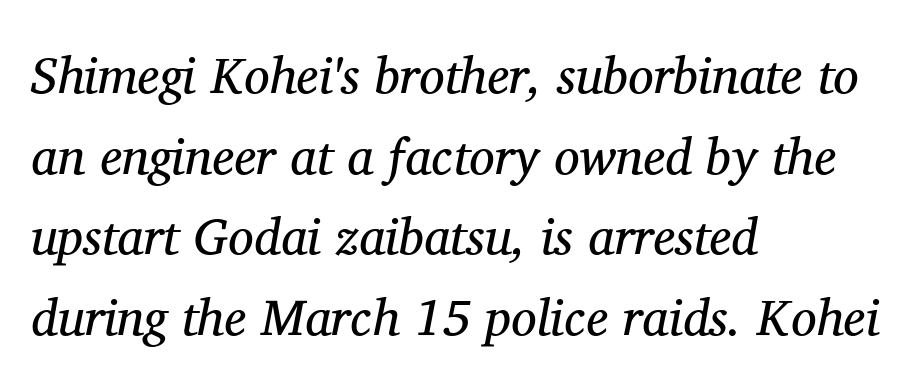
The image shows 51 px regular-weight serif type, italic (leaning right); set left-aligned, normal line spacing (1.58x), normal letter spacing, not underlined; medium stroke contrast and a medium x-height.
